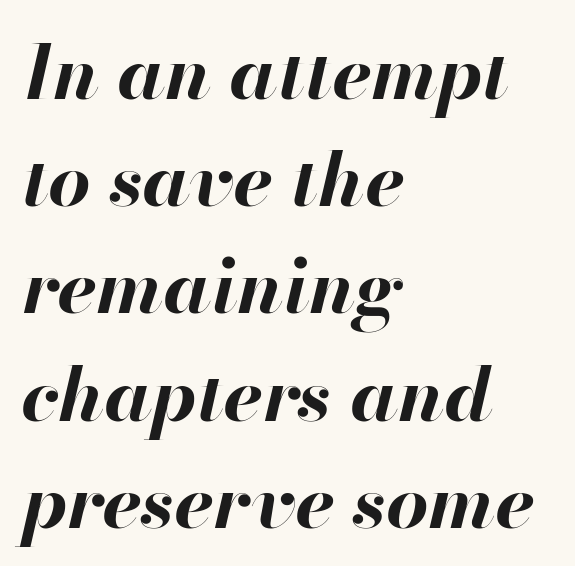
The image shows 75 px bold type, italic (leaning right); set left-aligned, normal line spacing (1.43x), normal letter spacing, not underlined; high stroke contrast and a small x-height.
